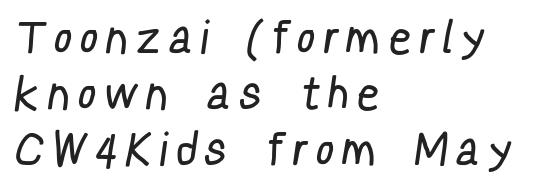
The image shows 45 px regular-weight, condensed sans-serif type; set left-aligned, line spacing 1.24x, unusually wide letter spacing (+0.29 em), not underlined; low stroke contrast and a medium x-height.
